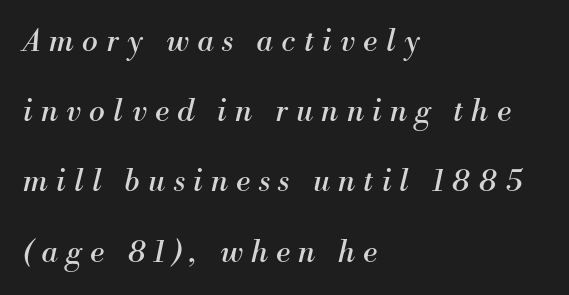
Emphasis-style slanted type is in use. This rendering employs a face with finishing strokes, i.e., a serif. Any mark beneath the type? The region is blank. Character widths vary here, with narrow letters taking less room than wide ones.
